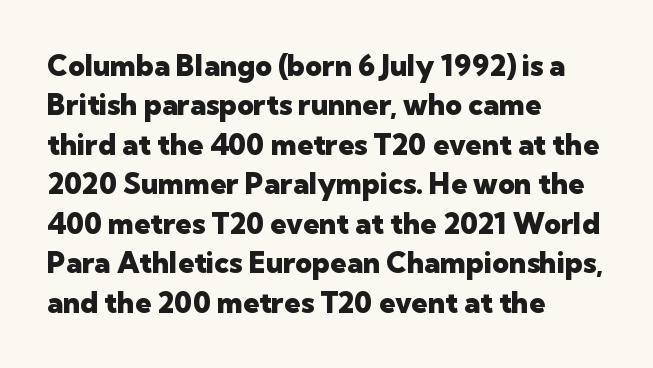
The lines sit at an ordinary, default distance from one another. Is there any slant? The stems are plumb. The space beneath each line is pristine and unruled. These words are printed bold, with thick strokes throughout. Letterform terminals end flat and unadorned throughout the passage. Looks like regular typesetting: each glyph gets only the width it needs.
